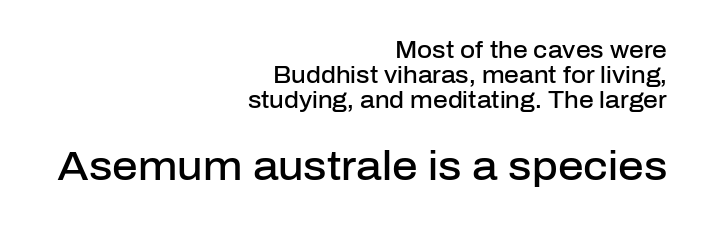
Vertical spacing — tight. Compared with a flush-left layout, this one pins lines to the opposite, right side. Does the type have serifs? No, each stem ends abruptly. No word sits above an underline.
